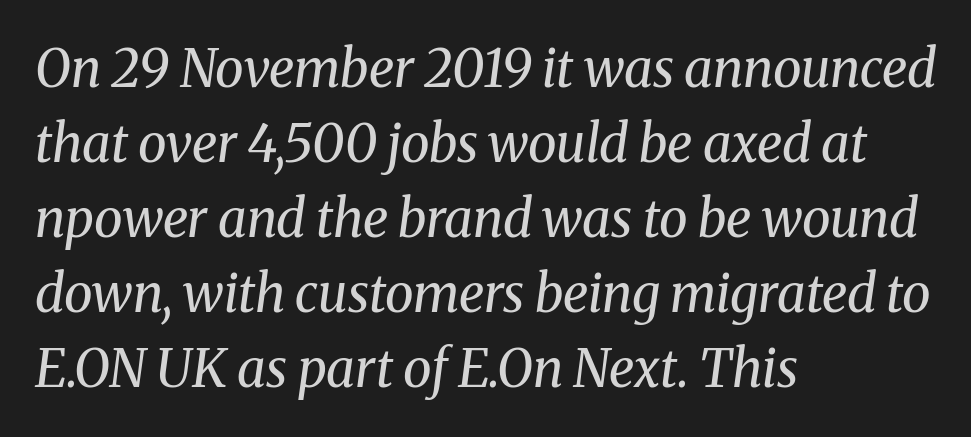
Q: Is the text bold? A: No.
Q: Is the text italic (slanted)? A: Yes, it leans right by about 8 degrees.
Q: Is the typeface a serif or a sans-serif typeface? A: Serif.
Q: Is the text underlined? A: No.
Q: How is the paragraph aligned? A: Left-aligned.
Q: Is the spacing between letters normal or unusually wide? A: Normal.
Q: Is the spacing between lines tight, normal or loose? A: Normal.
Q: Width (condensed, normal, or wide)? A: Normal.
Q: Stroke contrast? A: Medium.
Q: x-height? A: Medium.
Q: Monospaced? A: No.
